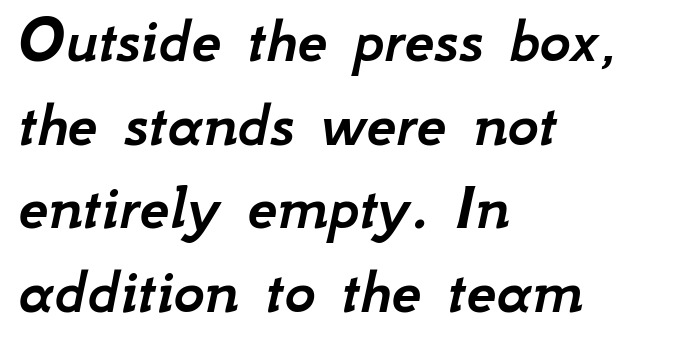
The passage is arranged the way most books set body copy — flush left. One glance says typical: line gaps are just what's usual. Characters are canted at an angle relative to the baseline's perpendicular. Quick note: underline off. Letter spacing: default.
